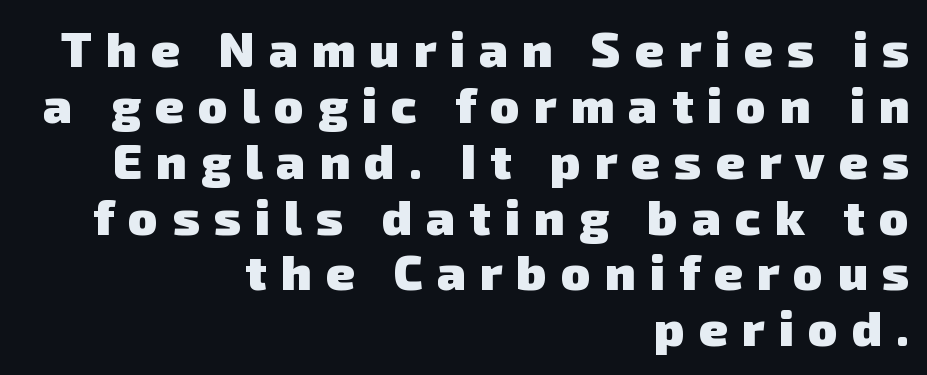
Q: Is the text bold? A: Yes.
Q: Is the typeface a serif or a sans-serif typeface? A: Sans-serif.
Q: Is the text underlined? A: No.
Q: How is the paragraph aligned? A: Right-aligned.
Q: Is the spacing between letters normal or unusually wide? A: Unusually wide.
Q: Is the spacing between lines tight, normal or loose? A: Tight.
Q: Width (condensed, normal, or wide)? A: Normal.
Q: Stroke contrast? A: Low.
Q: x-height? A: Medium.
Q: Monospaced? A: No.
